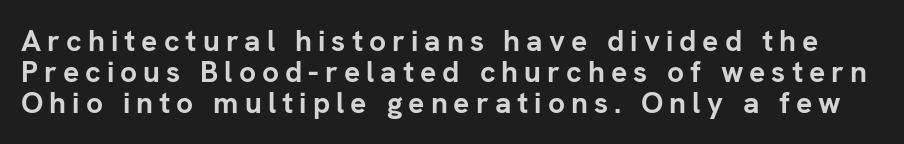
Check under the words: just untouched page. Examine the stroke ends and you'll find no serifs. The lettering stays uniformly vertical, giving the passage a roman look. The rendering uses a bold face; every stroke is thick and dark. Between one letter and the next there's a generous, obvious gap. A typesetter would call this proportional, since set widths differ per character.
